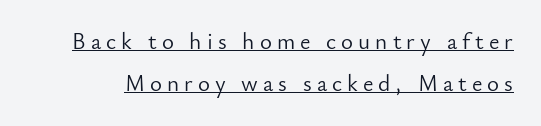
The lettering is marked with a stroke running underneath it. The axis of the letterforms is exactly vertical. A typesetter would call this heavily tracked-out type. Weight: in the light-to-regular range.
